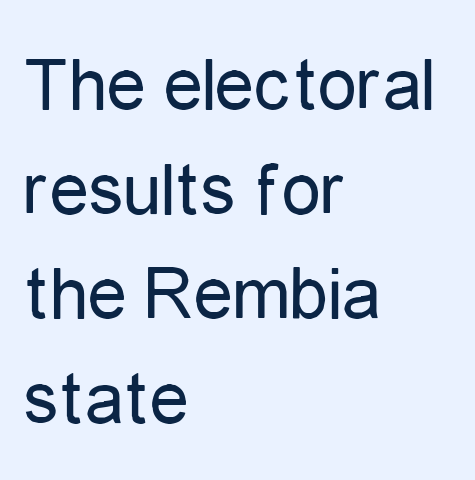
{"serif": "no", "italic": "no", "bold": "no", "weight": "regular", "width": "condensed", "stroke_contrast": "low", "x_height": "medium", "monospaced": "no", "underline": "no", "align": "left", "line_spacing": "normal", "line_spacing_ratio": 1.34, "letter_spacing": "normal", "letter_spacing_em": 0.0, "glyph_px": 78}
